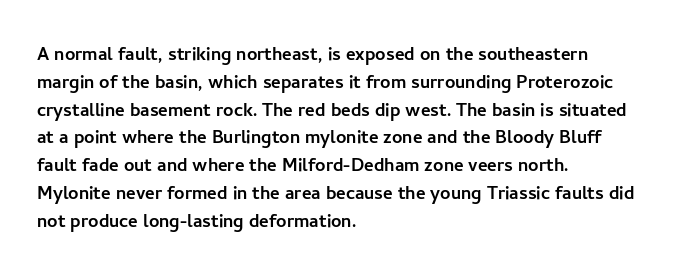
{"italic": "no", "underline": "no", "align": "left", "line_spacing_ratio": 1.21, "letter_spacing": "normal", "letter_spacing_em": 0.0, "glyph_px": 23}
